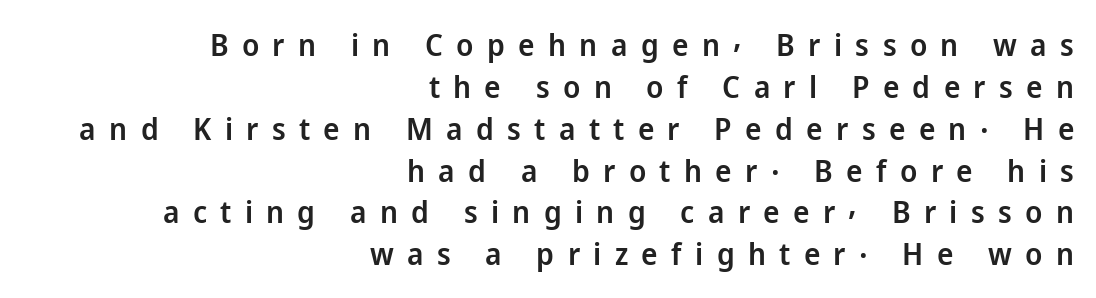
This rendering uses right alignment, leaving the left contour irregular. Honestly, there is no underline to notice here at all. Quick note: not italic, upright. Does the type have serifs? No, each stem ends abruptly. Compared with typical body copy, the letter spacing here is much looser.
